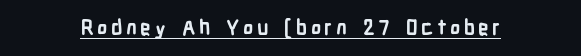
Do the letters lean? They stand straight. Compared with an ordinary text face, these strokes are far heavier — a full bold. Emphasis is given by a line drawn under the lettering.
